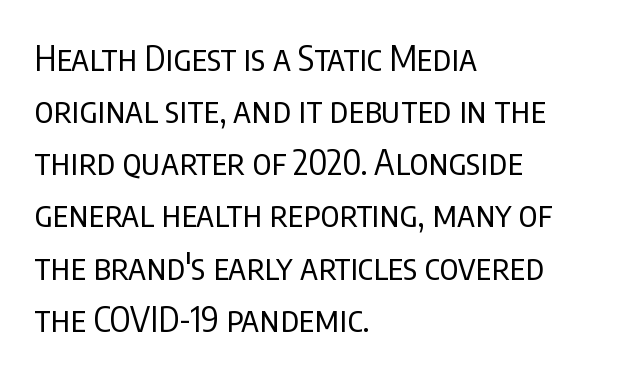
A typesetter would call this proportional, since set widths differ per character. The type is set solid horizontally, with unmodified tracking. The passage shown is not underscored anywhere. Italic: no, the glyphs are upright roman.
